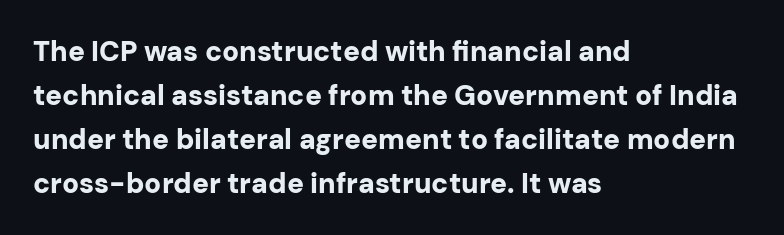
Q: Is the text bold? A: Yes.
Q: Is the text italic (slanted)? A: No, it is upright.
Q: Is the typeface a serif or a sans-serif typeface? A: Sans-serif.
Q: Is the text underlined? A: No.
Q: How is the paragraph aligned? A: Left-aligned.
Q: Is the spacing between letters normal or unusually wide? A: Normal.
Q: Is the spacing between lines tight, normal or loose? A: Normal.
Q: Width (condensed, normal, or wide)? A: Normal.
Q: Stroke contrast? A: Low.
Q: x-height? A: Medium.
Q: Monospaced? A: No.
